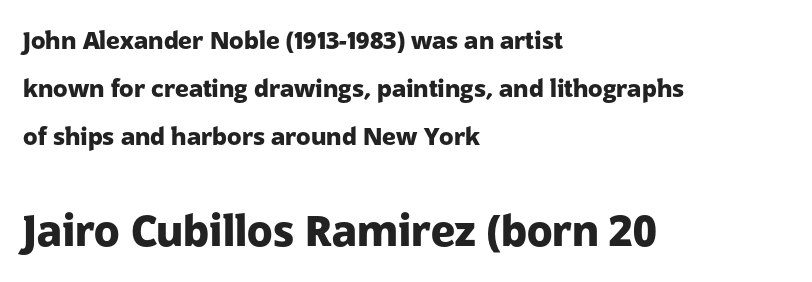
{"serif": "no", "italic": "no", "bold": "yes", "weight": "heavy", "width": "normal", "stroke_contrast": "low", "x_height": "medium", "monospaced": "no", "underline": "no", "align": "left", "line_spacing": "loose", "line_spacing_ratio": 2.0, "letter_spacing": "normal", "letter_spacing_em": 0.0, "larger_block": "second", "size_ratio": 1.75, "glyph_px": 42}
